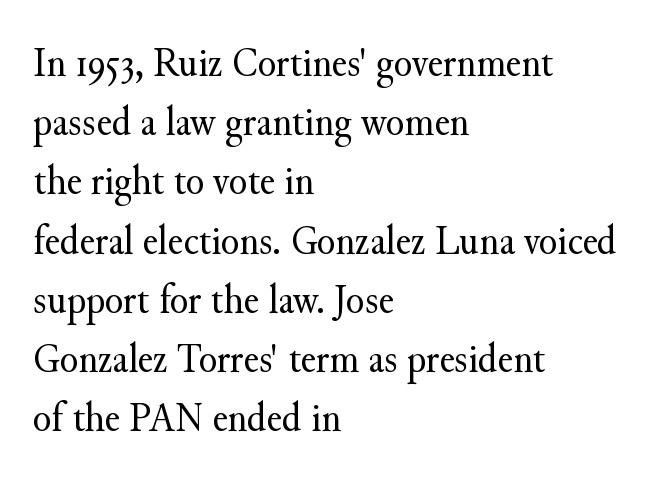
The image shows 42 px regular-weight serif type, upright; set left-aligned, normal line spacing (1.41x), normal letter spacing, not underlined; medium stroke contrast and a small x-height.
